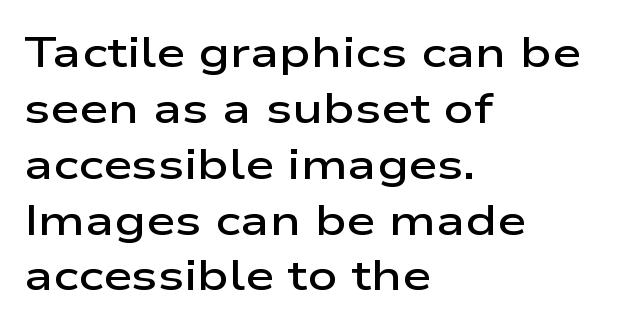
Q: Is the text bold? A: Semi-bold.
Q: Is the text italic (slanted)? A: No, it is upright.
Q: Is the typeface a serif or a sans-serif typeface? A: Sans-serif.
Q: Is the text underlined? A: No.
Q: How is the paragraph aligned? A: Left-aligned.
Q: Is the spacing between letters normal or unusually wide? A: Normal.
Q: Is the spacing between lines tight, normal or loose? A: Normal.
Q: Width (condensed, normal, or wide)? A: Wide.
Q: Stroke contrast? A: Low.
Q: x-height? A: Medium.
Q: Monospaced? A: No.
